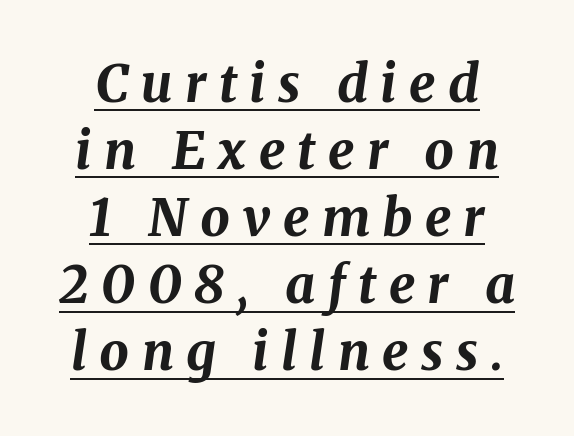
{"italic": "yes", "lean": "right", "slant_degrees": 8, "bold": "yes", "weight": "bold", "width": "normal", "stroke_contrast": "medium", "x_height": "medium", "monospaced": "no", "underline": "yes", "align": "center", "line_spacing": "normal", "line_spacing_ratio": 1.29, "letter_spacing": "wide", "letter_spacing_em": 0.24, "glyph_px": 52}
